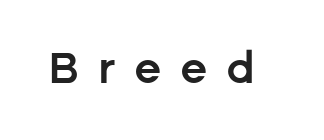
The image shows 43 px semibold sans-serif type, upright; set unusually wide letter spacing (+0.43 em), not underlined; low stroke contrast and a medium x-height.
